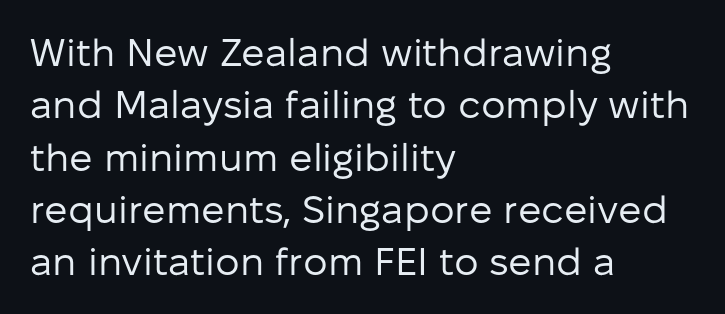
Decoration check: the copy has no underline. Regarding leading, the lines here are spaced in the standard way. Each line starts at the same left margin while the right side varies. These lines are rendered in a variable-pitch font. These lines are composed in type without serifs. Caption: face not bold, strokes unweighted.
